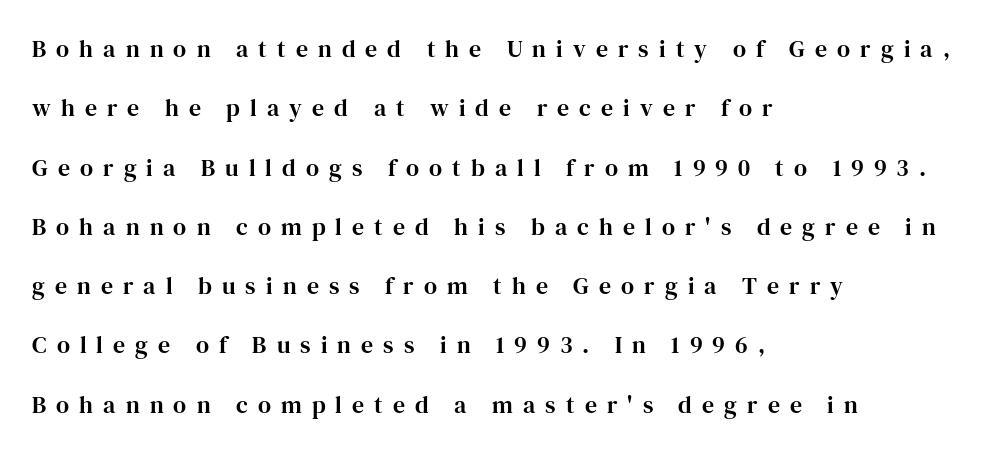
Lines of text with bare space underneath. The type is letterspaced generously, with wide tracking. Every character sits straight up, as roman type does. Typeset ragged right — the left edge is the straight one.
